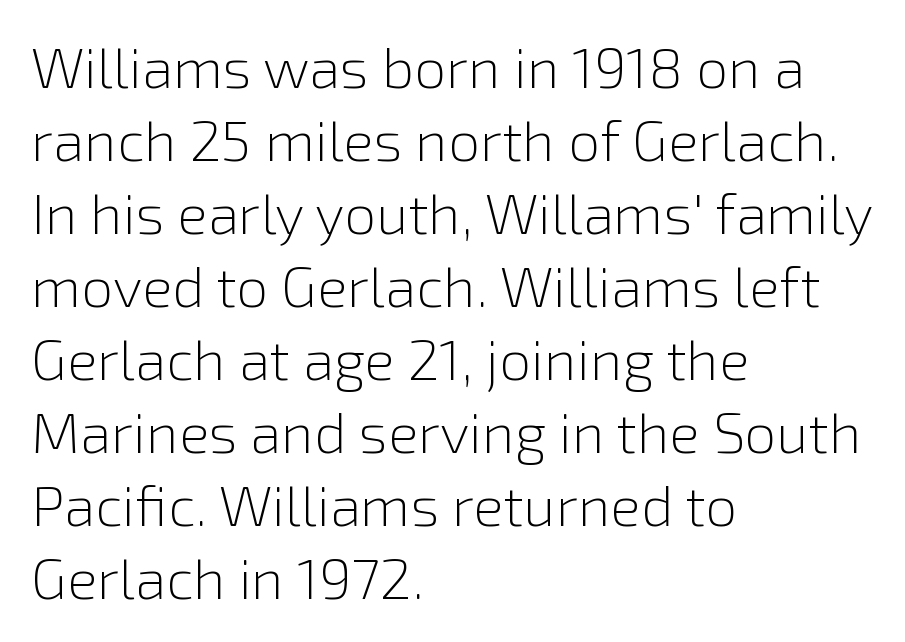
{"serif": "no", "italic": "no", "bold": "no", "weight": "light", "width": "normal", "x_height": "medium", "monospaced": "no", "underline": "no", "align": "left", "line_spacing": "normal", "line_spacing_ratio": 1.28, "letter_spacing": "normal", "letter_spacing_em": 0.0, "glyph_px": 57}
